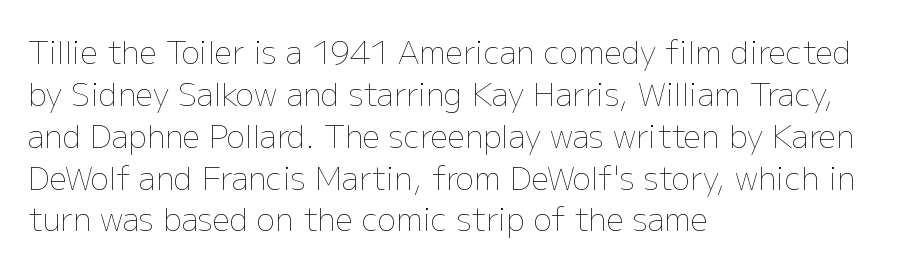
{"italic": "no", "bold": "no", "weight": "thin", "width": "normal", "stroke_contrast": "low", "x_height": "medium", "monospaced": "no", "underline": "no", "align": "left", "line_spacing": "normal", "line_spacing_ratio": 1.35, "letter_spacing": "normal", "letter_spacing_em": 0.0, "glyph_px": 31}
